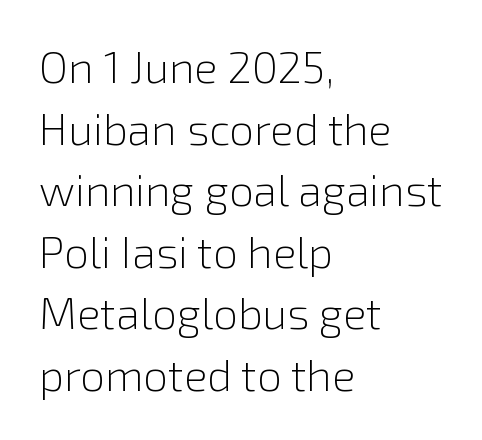
The image shows 44 px light sans-serif type, upright; set left-aligned, normal line spacing (1.4x), normal letter spacing, not underlined; a medium x-height.
